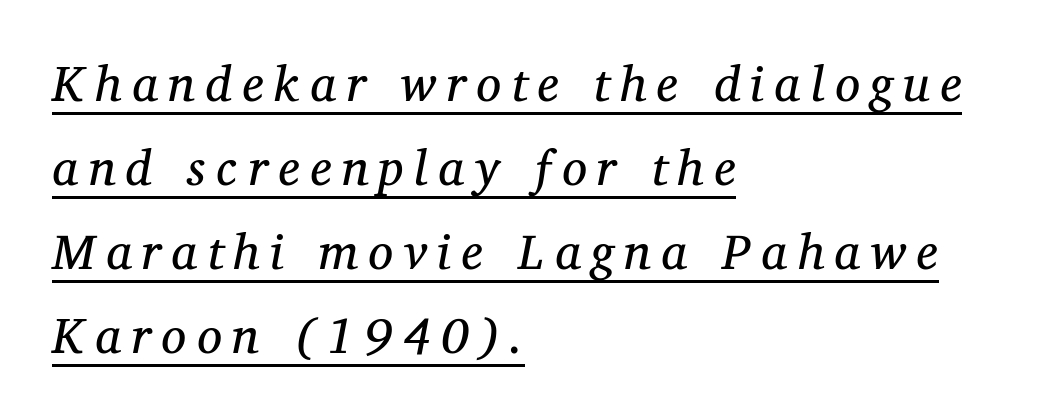
{"serif": "yes", "italic": "yes", "lean": "right", "slant_degrees": 12, "bold": "no", "weight": "regular", "width": "normal", "stroke_contrast": "medium", "x_height": "medium", "monospaced": "no", "underline": "yes", "align": "left", "line_spacing": "normal", "line_spacing_ratio": 1.68, "letter_spacing": "wide", "letter_spacing_em": 0.21, "glyph_px": 50}
